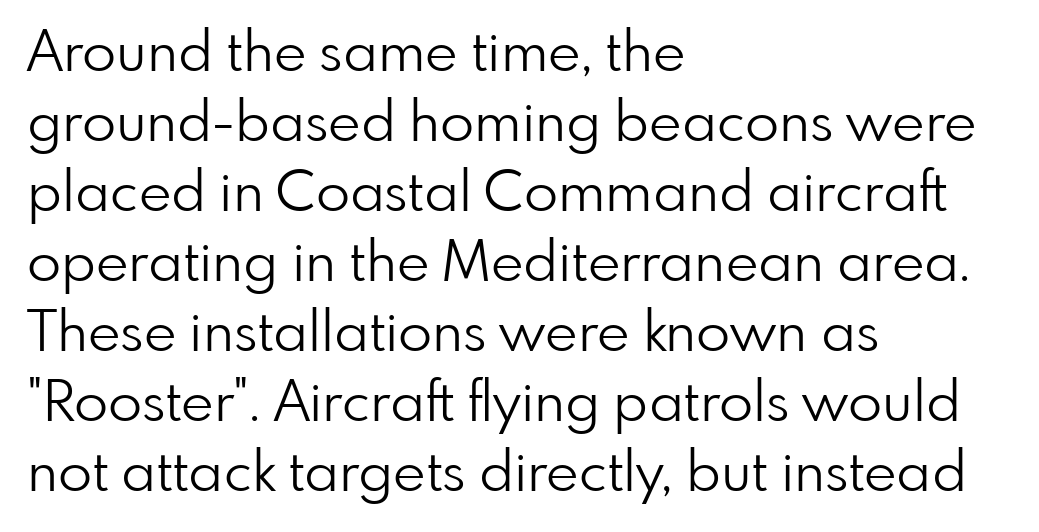
The space directly below the letters is spotless. Between one letter and the next there's only the usual sliver of space. Regular leading. Posture: vertical.
